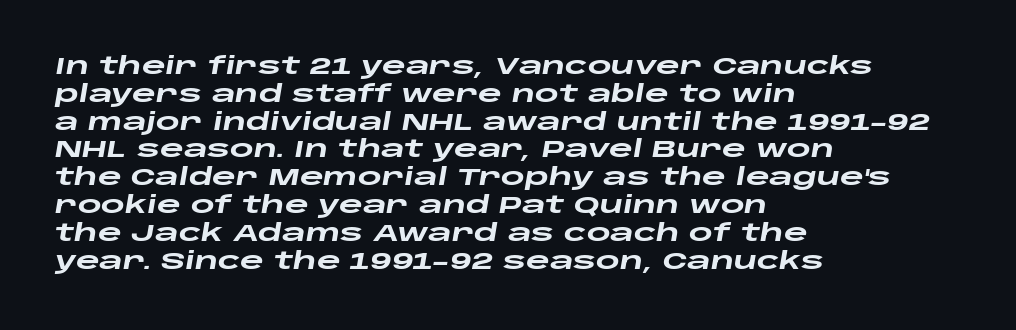
Clear beneath every line of the passage. Posture: slanted. These lines keep a tight, regular rhythm from letter to letter. The setting favours the left margin, as ordinary paragraphs usually do. Heavy-handed strokes throughout: this text is bold.
